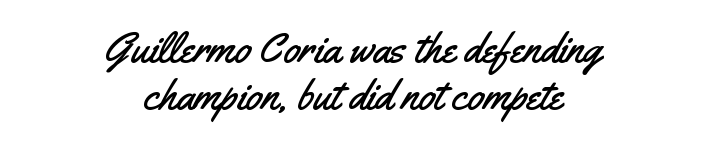
Q: Is the text italic (slanted)? A: Yes.
Q: Is the typeface a serif or a sans-serif typeface? A: Sans-serif.
Q: Is the text underlined? A: No.
Q: How is the paragraph aligned? A: Centered.
Q: Is the spacing between letters normal or unusually wide? A: Normal.
Q: Is the spacing between lines tight, normal or loose? A: Tight.
Q: Width (condensed, normal, or wide)? A: Condensed.
Q: Stroke contrast? A: Medium.
Q: x-height? A: Small.
Q: Monospaced? A: No.
